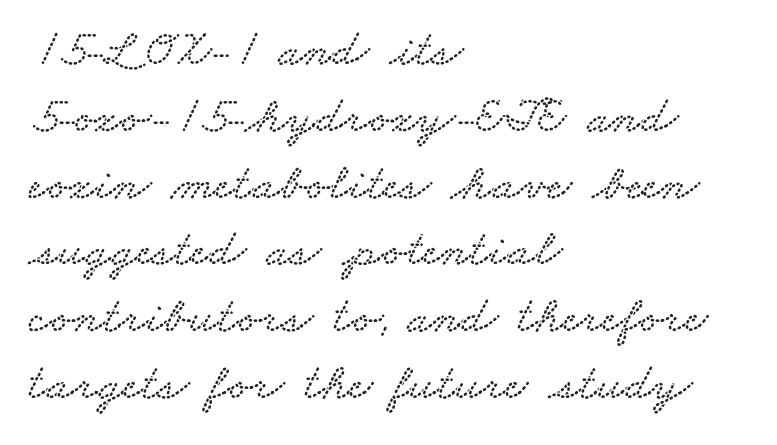
The image shows 51 px wide serif type; set left-aligned, normal line spacing (1.31x), normal letter spacing, not underlined; low stroke contrast and a small x-height.
